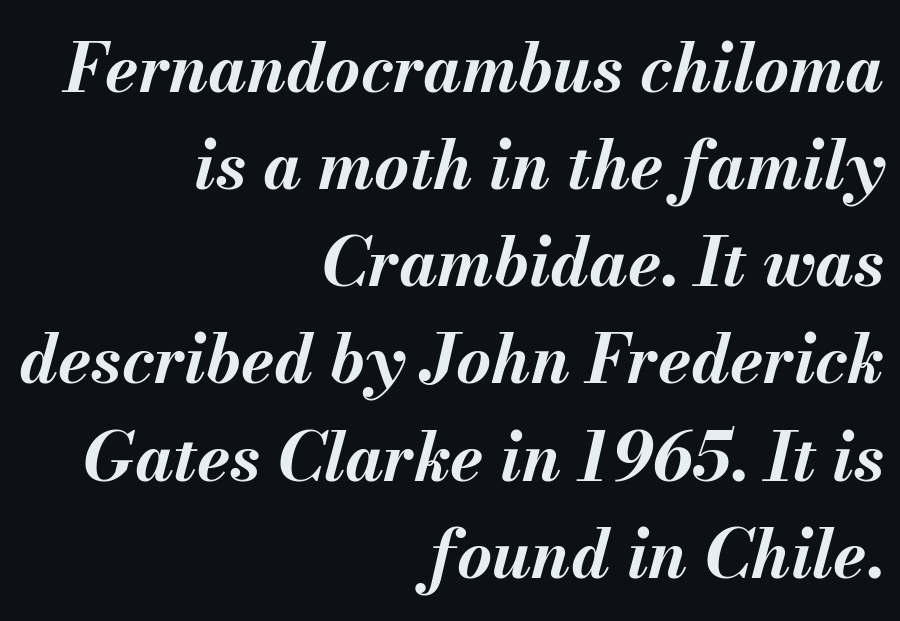
{"italic": "yes", "lean": "right", "slant_degrees": 13, "bold": "yes", "weight": "bold", "width": "normal", "stroke_contrast": "medium", "x_height": "small", "monospaced": "no", "underline": "no", "align": "right", "line_spacing": "normal", "line_spacing_ratio": 1.45, "letter_spacing": "normal", "letter_spacing_em": 0.0, "glyph_px": 67}
